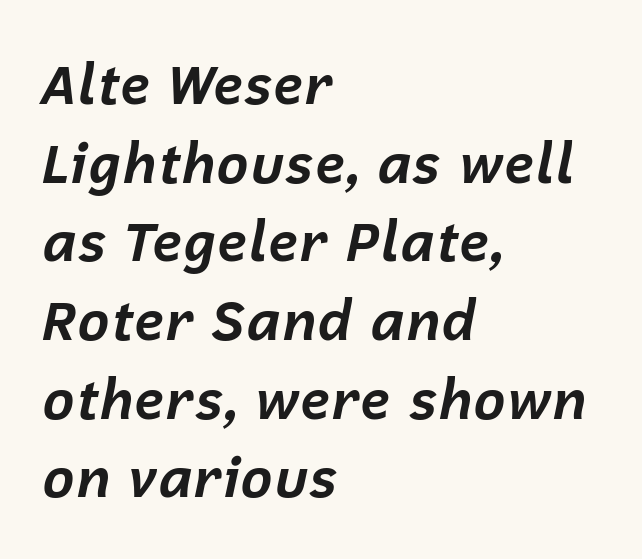
Q: Is the text bold? A: Yes.
Q: Is the text italic (slanted)? A: Yes, it leans right by about 12 degrees.
Q: Is the text underlined? A: No.
Q: How is the paragraph aligned? A: Left-aligned.
Q: Is the spacing between letters normal or unusually wide? A: Normal.
Q: Is the spacing between lines tight, normal or loose? A: Normal.
Q: Width (condensed, normal, or wide)? A: Normal.
Q: Stroke contrast? A: Low.
Q: x-height? A: Medium.
Q: Monospaced? A: No.
